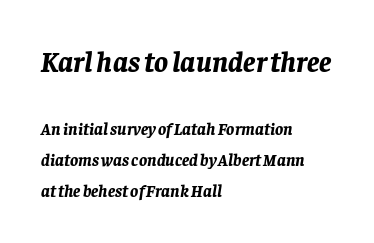
The image shows 29 px bold type, italic (leaning right); set left-aligned, line spacing 1.83x, normal letter spacing, not underlined; the first (top) block is 1.71x larger; low stroke contrast and a large x-height.
